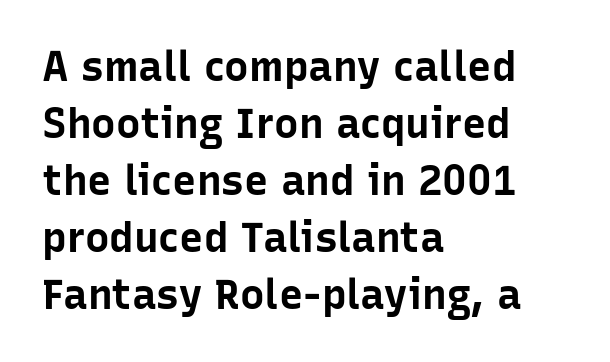
Q: Is the text bold? A: Yes.
Q: Is the text italic (slanted)? A: No, it is upright.
Q: Is the typeface a serif or a sans-serif typeface? A: Sans-serif.
Q: Is the text underlined? A: No.
Q: How is the paragraph aligned? A: Left-aligned.
Q: Is the spacing between letters normal or unusually wide? A: Normal.
Q: Is the spacing between lines tight, normal or loose? A: Normal.
Q: Width (condensed, normal, or wide)? A: Normal.
Q: Stroke contrast? A: Low.
Q: x-height? A: Medium.
Q: Monospaced? A: No.
